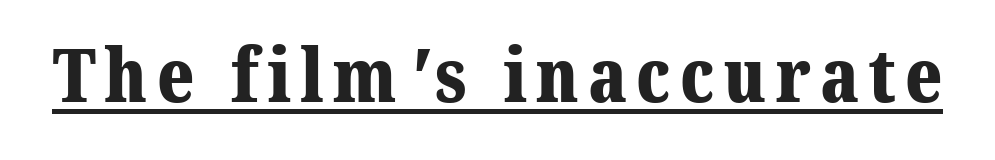
{"serif": "yes", "bold": "yes", "weight": "bold", "width": "normal", "stroke_contrast": "medium", "x_height": "medium", "monospaced": "no", "underline": "yes", "glyph_px": 75}
